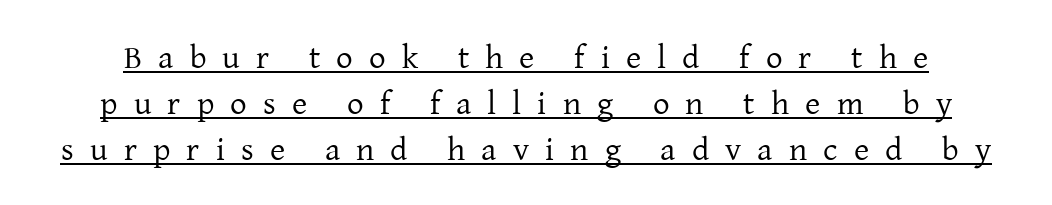
{"serif": "yes", "italic": "no", "bold": "no", "weight": "regular", "width": "normal", "stroke_contrast": "low", "x_height": "medium", "monospaced": "no", "underline": "yes", "line_spacing": "normal", "line_spacing_ratio": 1.4, "letter_spacing": "wide", "letter_spacing_em": 0.49, "glyph_px": 33}
